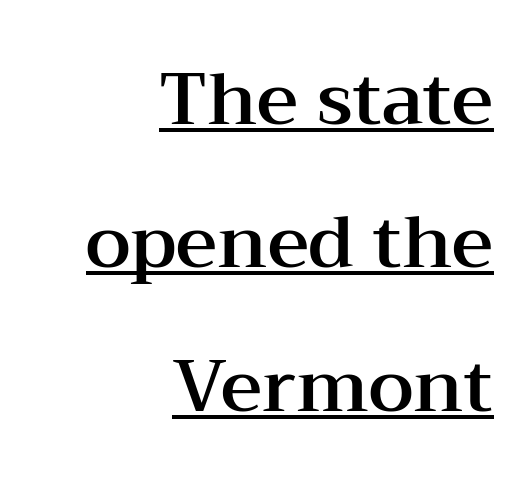
The image shows 72 px wide serif type, upright; set right-aligned, loose line spacing (1.99x), normal letter spacing, underlined; medium stroke contrast and a medium x-height.
